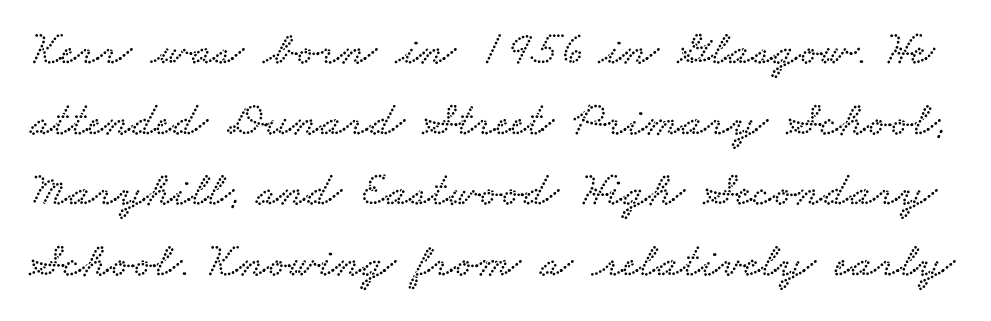
The image shows 48 px wide serif type; set normal line spacing (1.47x), normal letter spacing, not underlined; low stroke contrast and a small x-height.
